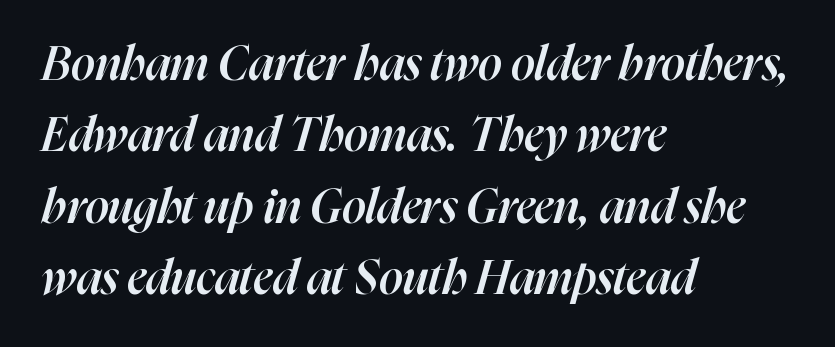
The image shows 47 px semibold type, italic (leaning right); set left-aligned, normal line spacing (1.52x), normal letter spacing, not underlined; high stroke contrast and a medium x-height.
